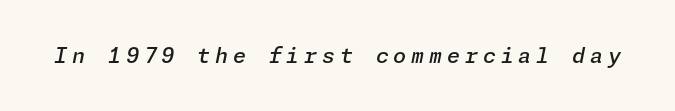
{"italic": "yes", "lean": "right", "slant_degrees": 11, "bold": "semi", "underline": "no", "letter_spacing": "wide", "letter_spacing_em": 0.23, "glyph_px": 21}
